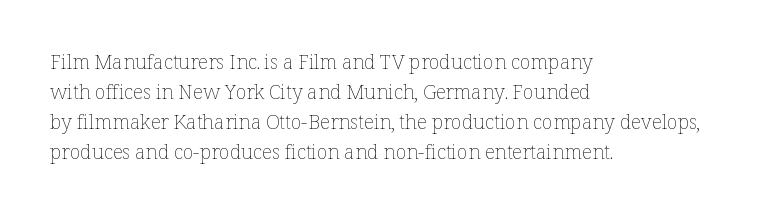
{"italic": "no", "bold": "no", "underline": "no", "align": "left", "line_spacing": "normal", "line_spacing_ratio": 1.5, "letter_spacing": "normal", "letter_spacing_em": 0.0, "glyph_px": 20}
